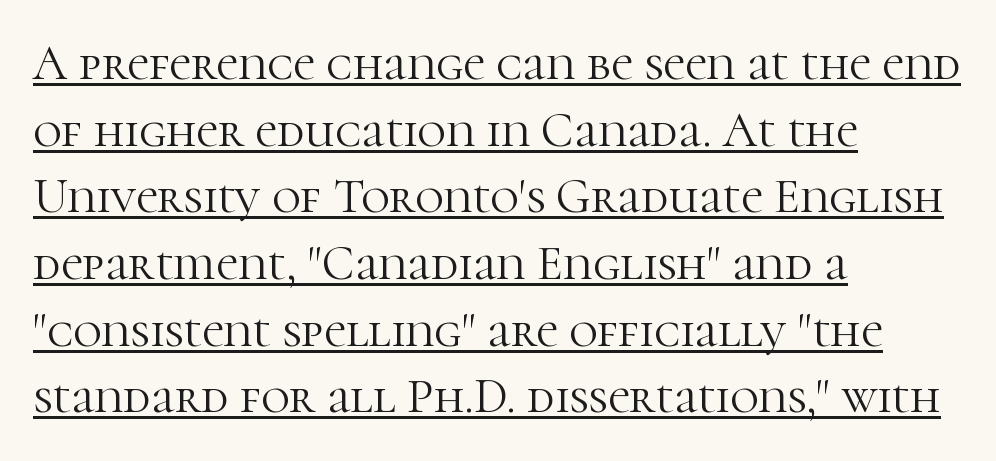
Left-aligned paragraph, ragged on the right. This reads as an unemphasized weight, regular at the heaviest. Is this a fixed-width face? No — the glyphs have proportional, varying widths. Letter spacing: default.
